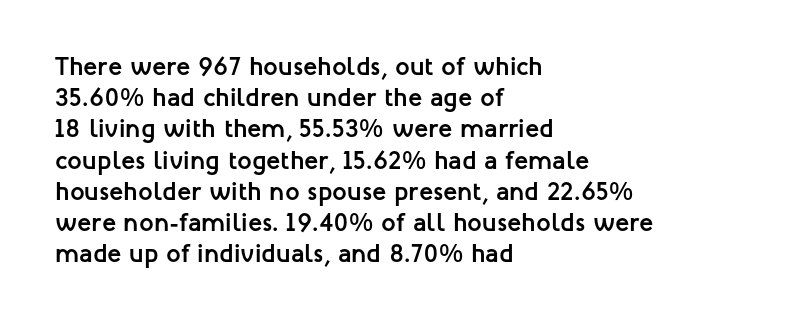
The image shows 26 px bold type, upright; set left-aligned, line spacing 1.2x, normal letter spacing, not underlined.
